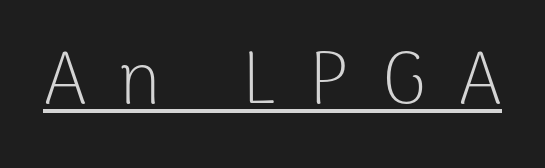
{"serif": "no", "italic": "no", "bold": "no", "weight": "light", "width": "normal", "stroke_contrast": "low", "x_height": "medium", "monospaced": "no", "underline": "yes", "letter_spacing": "wide", "letter_spacing_em": 0.44, "glyph_px": 74}
